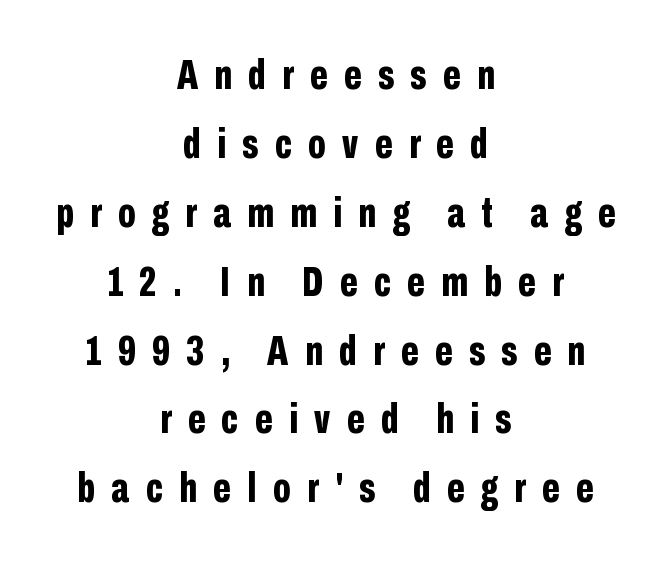
Both edges are ragged and mirror each other, which tells us the setting is centered. Glyph-to-glyph distance is far greater than everyday printed text. Looks like regular typesetting: each glyph gets only the width it needs. Each letter's strokes conclude bluntly, with no projecting serifs.
